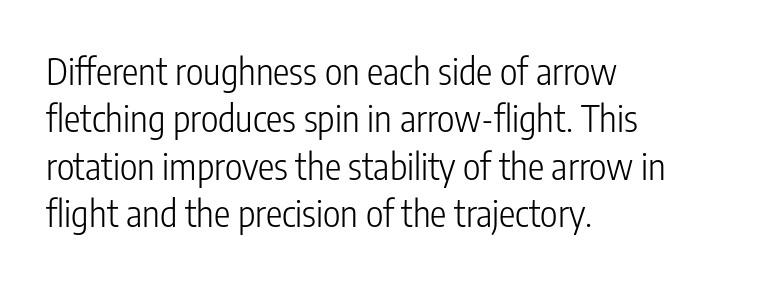
Q: Is the text bold? A: No.
Q: Is the text italic (slanted)? A: No, it is upright.
Q: Is the typeface a serif or a sans-serif typeface? A: Sans-serif.
Q: Is the text underlined? A: No.
Q: How is the paragraph aligned? A: Left-aligned.
Q: Is the spacing between letters normal or unusually wide? A: Normal.
Q: Is the spacing between lines tight, normal or loose? A: Normal.
Q: Width (condensed, normal, or wide)? A: Condensed.
Q: Stroke contrast? A: Low.
Q: x-height? A: Medium.
Q: Monospaced? A: No.
